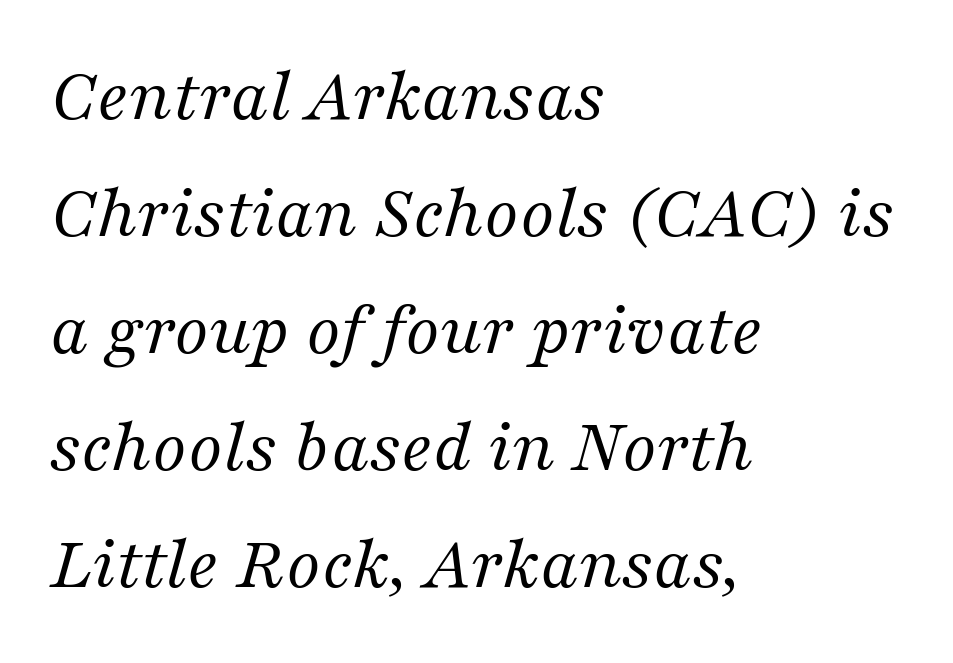
{"serif": "yes", "italic": "yes", "lean": "right", "slant_degrees": 16, "bold": "no", "weight": "regular", "width": "normal", "stroke_contrast": "medium", "x_height": "medium", "monospaced": "no", "underline": "no", "align": "left", "line_spacing": "normal", "line_spacing_ratio": 1.52, "letter_spacing": "normal", "letter_spacing_em": 0.0, "glyph_px": 77}
